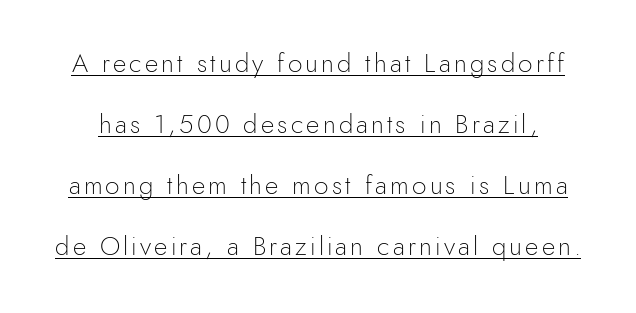
The specimen includes a rule beneath the text block's lines. The lettering stays uniformly vertical, giving the passage a roman look. The vertical gap from one line to the next is large. Is the type heavy? It reads as light-to-regular instead.
